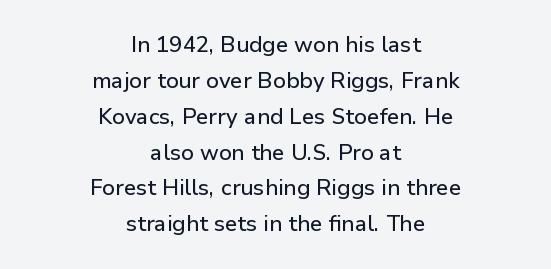
{"italic": "no", "underline": "no", "align": "center", "line_spacing": "normal", "line_spacing_ratio": 1.63, "letter_spacing": "normal", "letter_spacing_em": 0.0, "glyph_px": 22}
